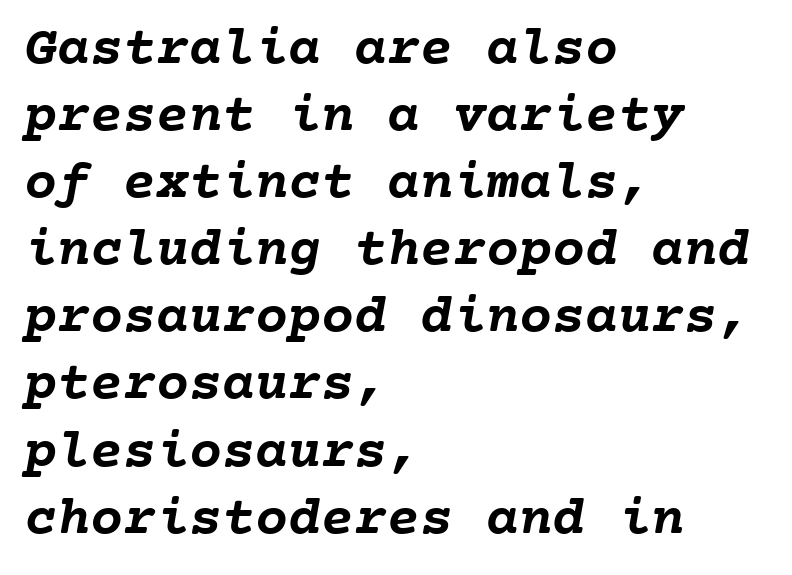
{"bold": "yes", "weight": "semibold", "width": "normal", "stroke_contrast": "low", "x_height": "medium", "monospaced": "yes", "underline": "no", "align": "left", "line_spacing_ratio": 1.22, "letter_spacing": "normal", "letter_spacing_em": 0.0, "glyph_px": 55}
